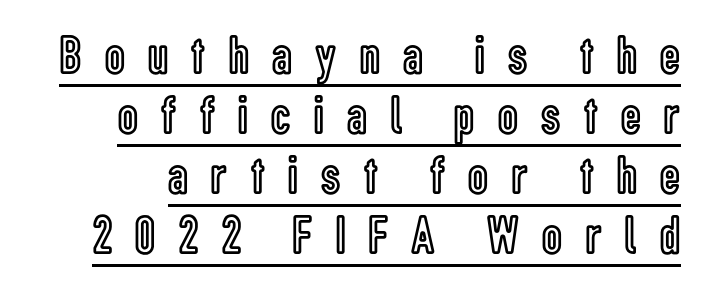
Quick note: not italic, upright. Glance below the letters and you will spot a drawn line. A typesetter would call this leading minimal, almost set solid. Is this a fixed-width face? No — the glyphs have proportional, varying widths. This sample uses expanded letter spacing, leaving extra air between glyphs.
